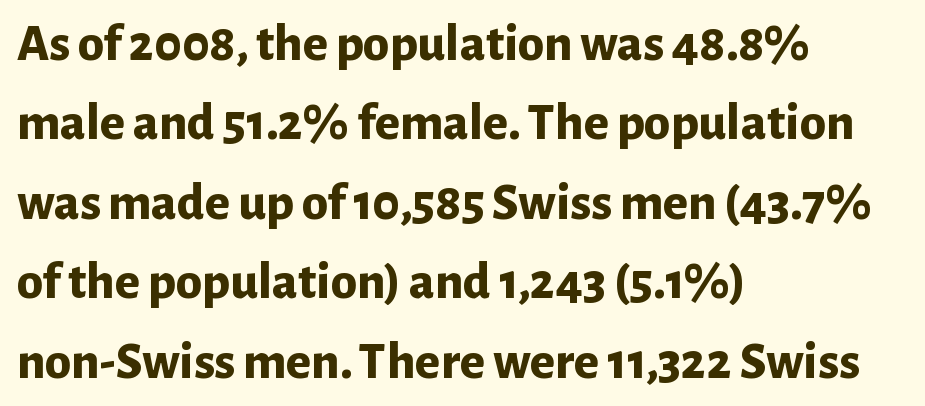
Font category for this specimen: sans-serif. The font's upright variant was chosen for this text. Students, observe: this is what conventionally led text looks like. These lines keep a tight, regular rhythm from letter to letter. Rule under the text: the space is simply empty. I'd describe the lettering as bold — thick and assertive.
